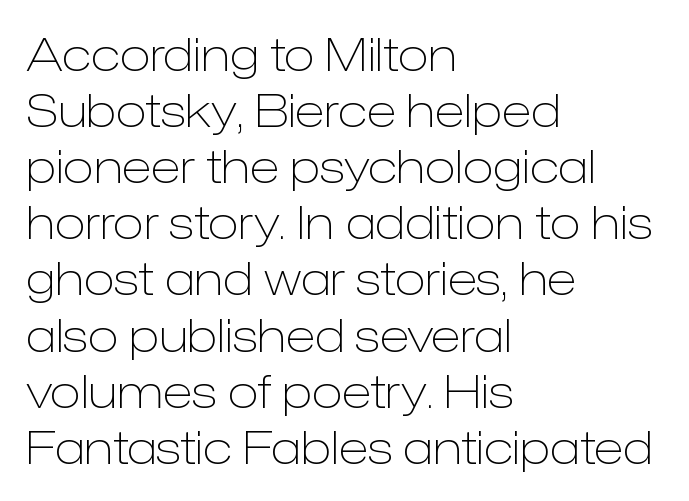
Q: Is the text bold? A: No.
Q: Is the text italic (slanted)? A: No, it is upright.
Q: Is the typeface a serif or a sans-serif typeface? A: Sans-serif.
Q: Is the text underlined? A: No.
Q: How is the paragraph aligned? A: Left-aligned.
Q: Is the spacing between letters normal or unusually wide? A: Normal.
Q: Width (condensed, normal, or wide)? A: Normal.
Q: Stroke contrast? A: Low.
Q: x-height? A: Medium.
Q: Monospaced? A: No.
